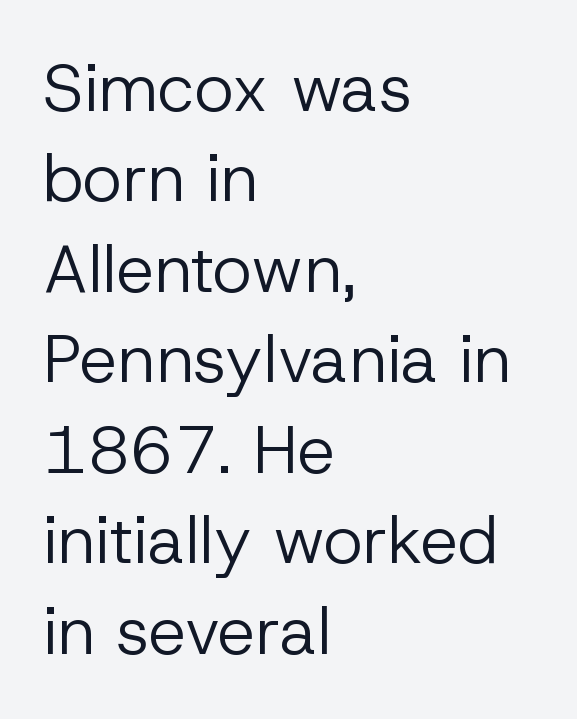
{"serif": "no", "italic": "no", "bold": "no", "weight": "regular", "width": "normal", "stroke_contrast": "low", "x_height": "medium", "monospaced": "no", "underline": "no", "align": "left", "line_spacing": "normal", "line_spacing_ratio": 1.35, "letter_spacing": "normal", "letter_spacing_em": 0.0, "glyph_px": 67}
